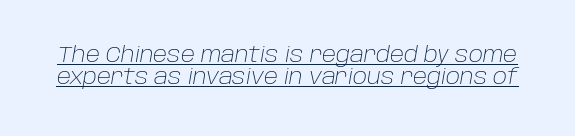
The image shows 21 px text type, italic (leaning right); set tight line spacing (1.05x), normal letter spacing, underlined.
